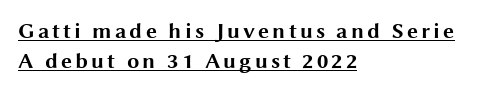
Looks like someone drew a line under every word here. In CSS terms this would be text-align: left. Heavy, bold letterforms. No italicization has been applied; the sample stays upright. Line spacing here is normal.
